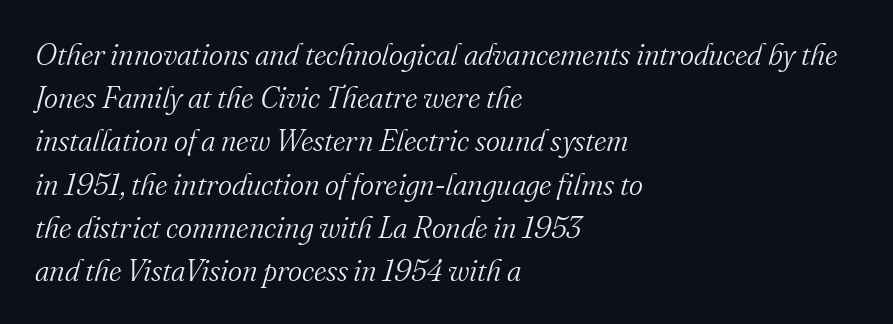
Q: Is the text bold? A: No.
Q: Is the text italic (slanted)? A: Yes, it leans right by about 16 degrees.
Q: Is the typeface a serif or a sans-serif typeface? A: Serif.
Q: Is the text underlined? A: No.
Q: How is the paragraph aligned? A: Left-aligned.
Q: Is the spacing between letters normal or unusually wide? A: Normal.
Q: Is the spacing between lines tight, normal or loose? A: Normal.
Q: Width (condensed, normal, or wide)? A: Normal.
Q: Stroke contrast? A: Medium.
Q: x-height? A: Small.
Q: Monospaced? A: No.
